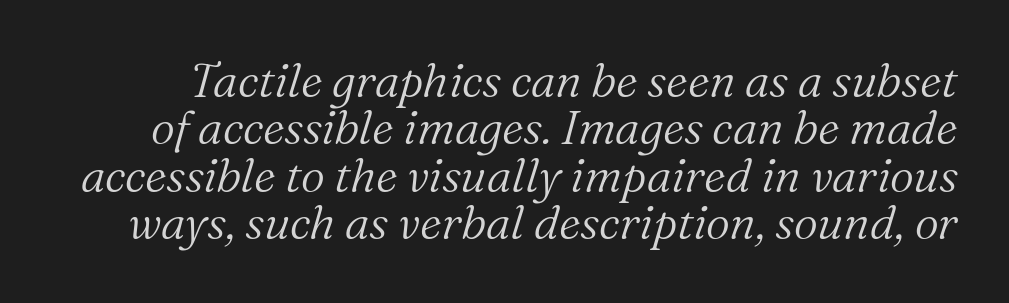
A light-to-regular cut is what we see here. This rendering features lettering with no underline. In terms of posture, this sample is oblique. Each word holds together tightly as a unit, with standard inter-letter gaps. Does the type have serifs? Yes, each stem ends in a small foot. Do the characters align in a grid? No, the font is proportional.
